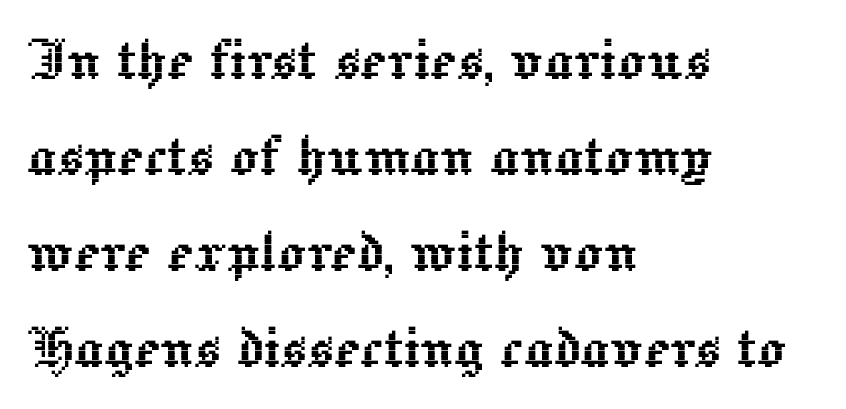
Check under the words: just untouched page. Here the designer chose a conventional face with non-uniform glyph widths. Short note: letters normally spaced. Each line starts at the same left margin while the right side varies.
